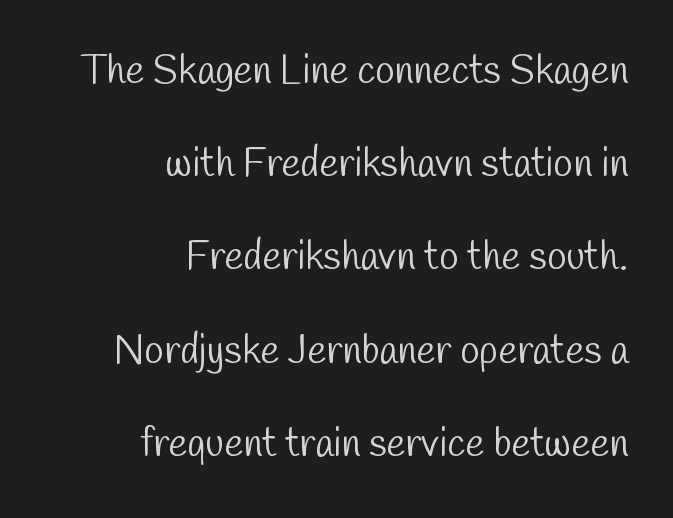
{"serif": "no", "bold": "no", "weight": "light", "width": "condensed", "stroke_contrast": "low", "x_height": "medium", "monospaced": "no", "underline": "no", "align": "right", "line_spacing": "loose", "line_spacing_ratio": 2.33, "letter_spacing": "normal", "letter_spacing_em": 0.0, "glyph_px": 40}
